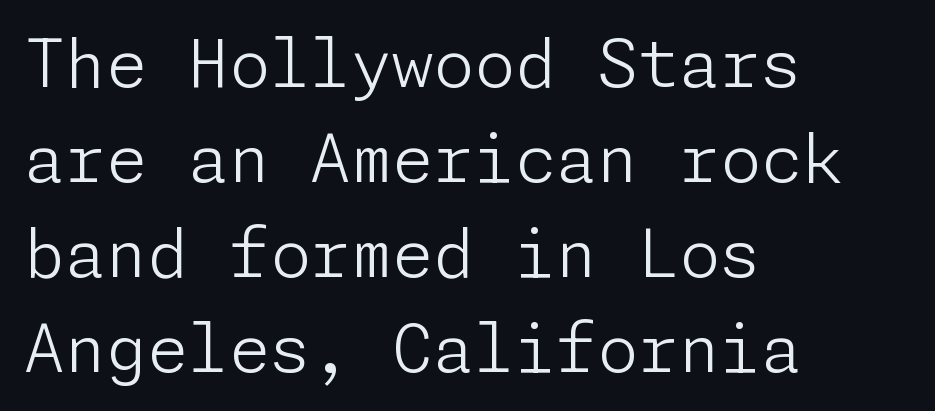
Q: Is the text bold? A: No.
Q: Is the text italic (slanted)? A: No, it is upright.
Q: Is the typeface a serif or a sans-serif typeface? A: Sans-serif.
Q: Is the text underlined? A: No.
Q: How is the paragraph aligned? A: Left-aligned.
Q: Is the spacing between letters normal or unusually wide? A: Normal.
Q: Is the spacing between lines tight, normal or loose? A: Normal.
Q: Width (condensed, normal, or wide)? A: Normal.
Q: Stroke contrast? A: Low.
Q: x-height? A: Medium.
